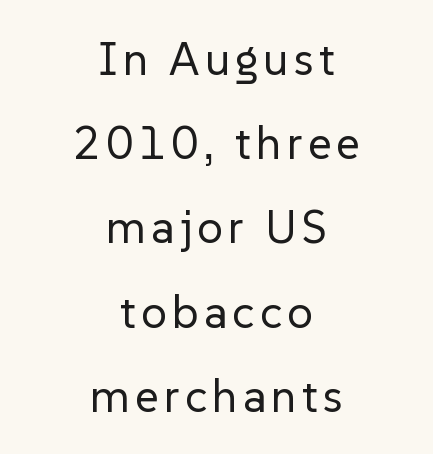
Q: Is the text bold? A: No.
Q: Is the text italic (slanted)? A: No, it is upright.
Q: Is the typeface a serif or a sans-serif typeface? A: Sans-serif.
Q: Is the text underlined? A: No.
Q: How is the paragraph aligned? A: Centered.
Q: Width (condensed, normal, or wide)? A: Normal.
Q: Stroke contrast? A: Low.
Q: x-height? A: Medium.
Q: Monospaced? A: No.
